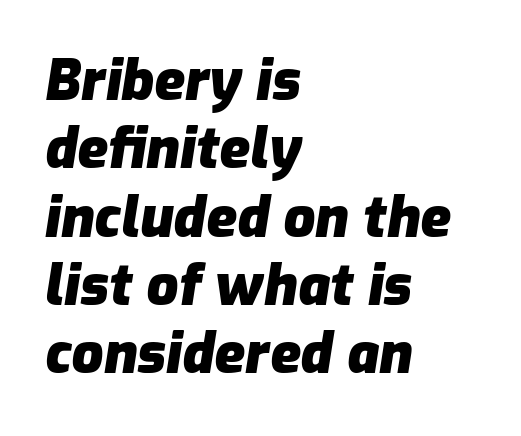
The image shows 56 px heavy type, italic (leaning right); set left-aligned, line spacing 1.22x, normal letter spacing, not underlined; low stroke contrast and a medium x-height.
